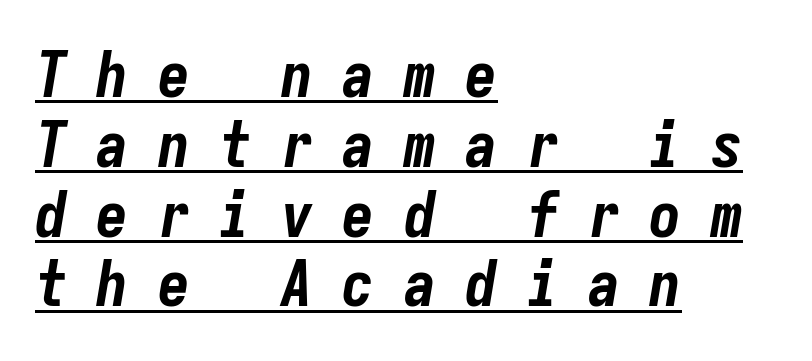
The image shows 64 px bold, condensed type, italic (leaning right), monospaced; set left-aligned, tight line spacing (1.09x), unusually wide letter spacing (+0.46 em), underlined; low stroke contrast and a medium x-height.
